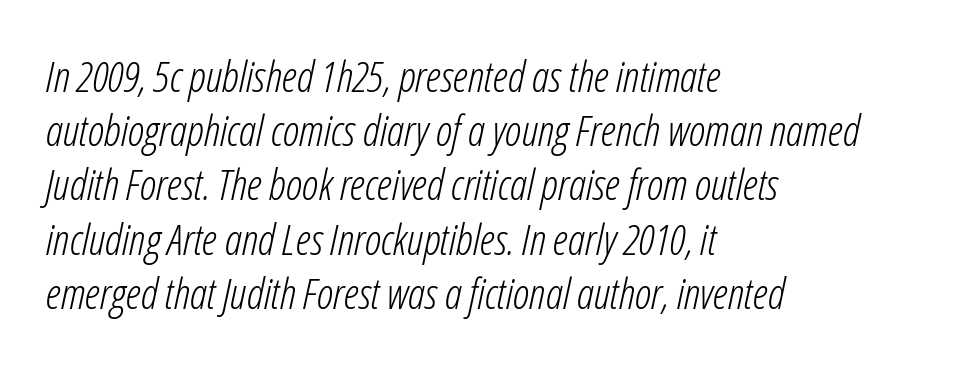
The image shows 43 px light, condensed type, italic (leaning right); set left-aligned, normal line spacing (1.26x), normal letter spacing, not underlined; low stroke contrast and a medium x-height.
